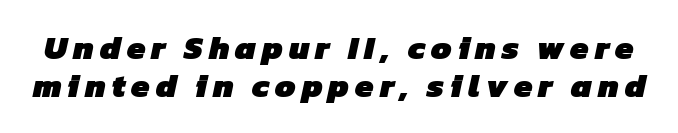
The image shows 33 px heavy sans-serif type; set tight line spacing (1.15x), not underlined; low stroke contrast and a medium x-height.
